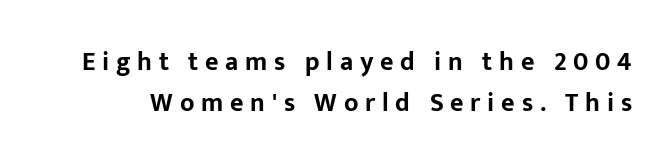
The image shows 26 px bold type, upright; set normal line spacing (1.58x), unusually wide letter spacing (+0.26 em), not underlined.
